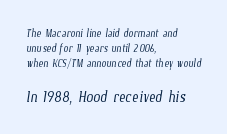
The glyphs are unaccompanied by any horizontal stroke below them. The face used here appears at its bigger size in the lower chunk. In terms of letterspacing, this is plain default setting. Heft: none added — not bold. This sample is left-justified, so line endings fall wherever the words run out. Does the leading feel generous? Not at all — it's pinched.
